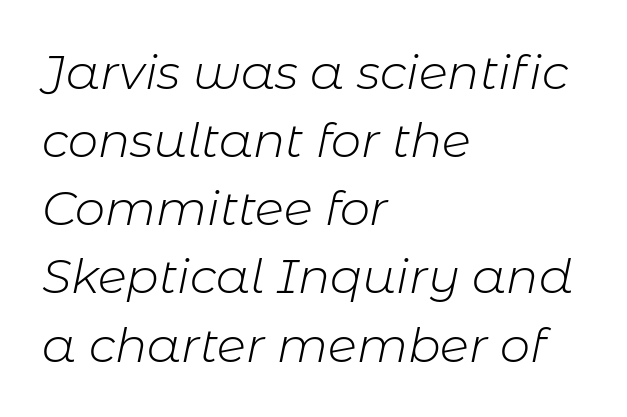
The image shows 48 px light type, italic (leaning right); set left-aligned, normal line spacing (1.42x), normal letter spacing, not underlined; low stroke contrast and a medium x-height.
